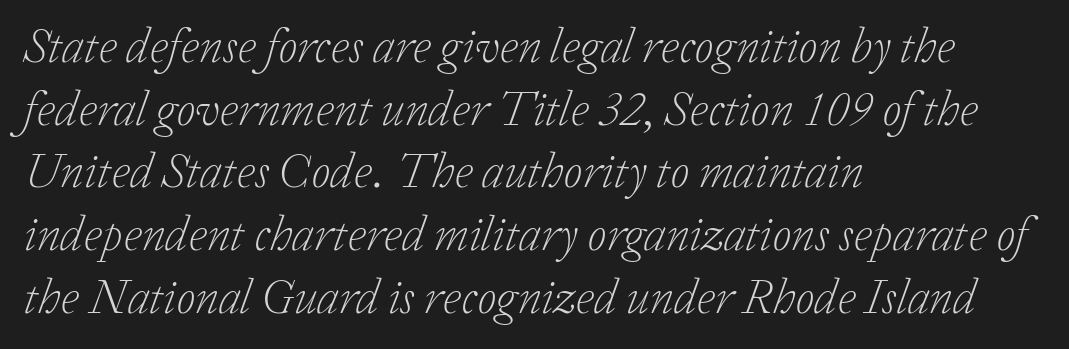
Words appear dense and cohesive because spacing is normal. Line starts are locked; line ends wander. Is the type slanted? Yes — the strokes lean at a clear angle. The rendering uses natural spacing where letterforms have individual widths.
